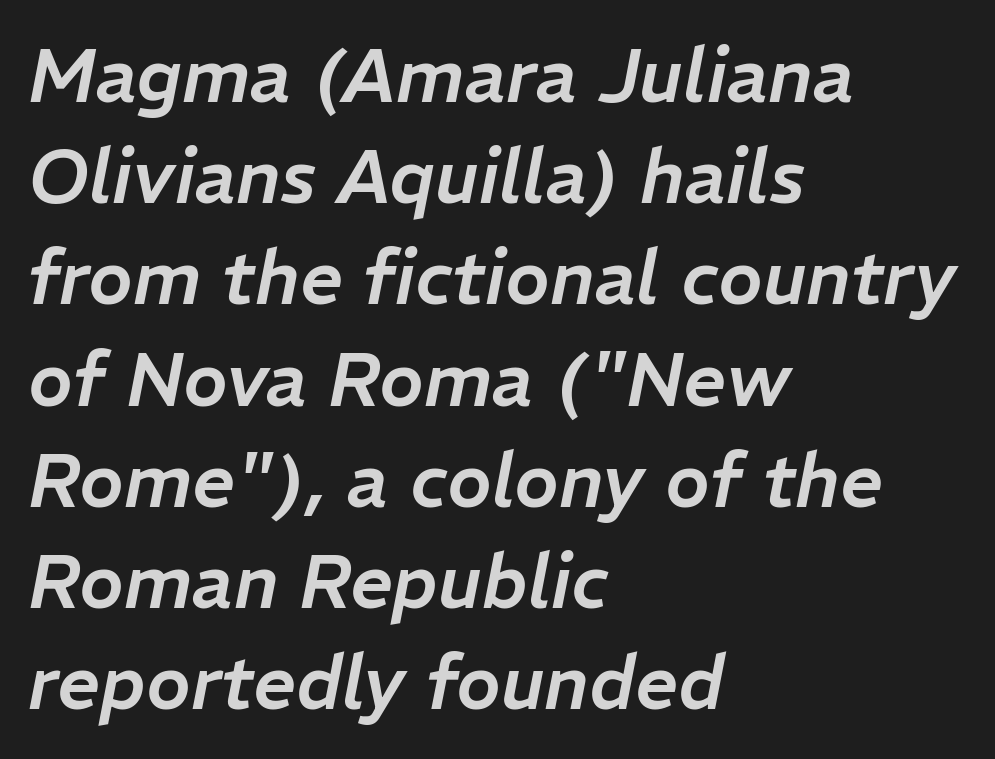
Regular leading. Is this a fixed-width face? No — the glyphs have proportional, varying widths. The letters are slanted; this is an italic face. The glyphs are unaccompanied by any horizontal stroke below them.
